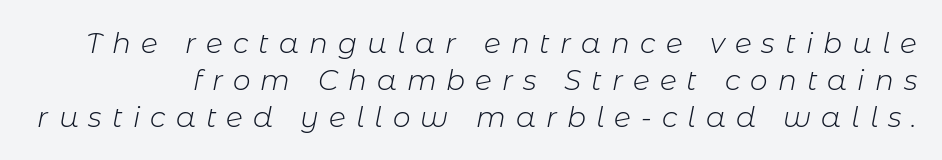
Q: Is the text bold? A: No.
Q: Is the text italic (slanted)? A: Yes, it leans right by about 11 degrees.
Q: Is the text underlined? A: No.
Q: Is the spacing between letters normal or unusually wide? A: Unusually wide.
Q: Is the spacing between lines tight, normal or loose? A: Normal.
Q: Width (condensed, normal, or wide)? A: Normal.
Q: Stroke contrast? A: Low.
Q: x-height? A: Medium.
Q: Monospaced? A: No.
